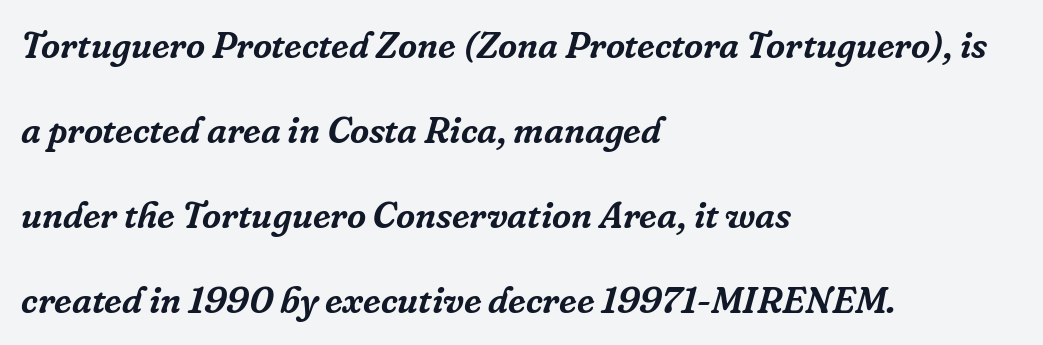
Q: Is the text italic (slanted)? A: Yes, it leans right by about 16 degrees.
Q: Is the typeface a serif or a sans-serif typeface? A: Serif.
Q: Is the text underlined? A: No.
Q: How is the paragraph aligned? A: Left-aligned.
Q: Is the spacing between letters normal or unusually wide? A: Normal.
Q: Is the spacing between lines tight, normal or loose? A: Loose.
Q: Width (condensed, normal, or wide)? A: Normal.
Q: Stroke contrast? A: Low.
Q: x-height? A: Medium.
Q: Monospaced? A: No.
